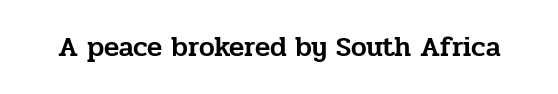
The baseline area is clear. These lines are composed in type with serifs. The letters stand straight up with perfectly vertical stems. Tracking value appears to be zero — textbook default spacing. The rendering uses natural spacing where letterforms have individual widths.
